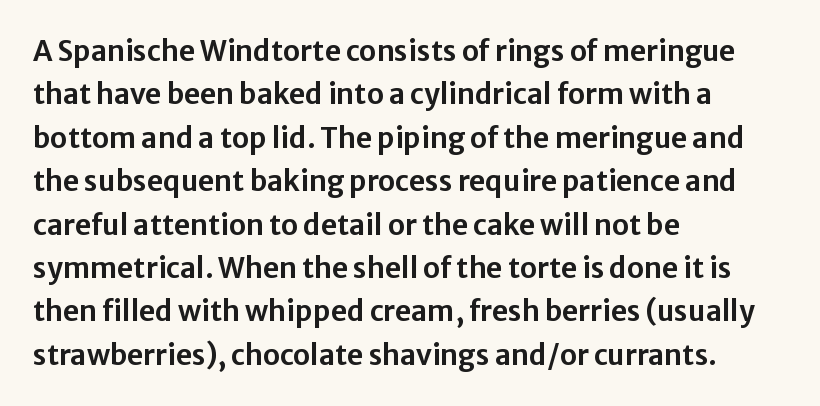
Q: Is the text italic (slanted)? A: No, it is upright.
Q: Is the typeface a serif or a sans-serif typeface? A: Sans-serif.
Q: Is the text underlined? A: No.
Q: How is the paragraph aligned? A: Left-aligned.
Q: Is the spacing between letters normal or unusually wide? A: Normal.
Q: Is the spacing between lines tight, normal or loose? A: Normal.
Q: Width (condensed, normal, or wide)? A: Normal.
Q: Stroke contrast? A: Low.
Q: x-height? A: Medium.
Q: Monospaced? A: No.
